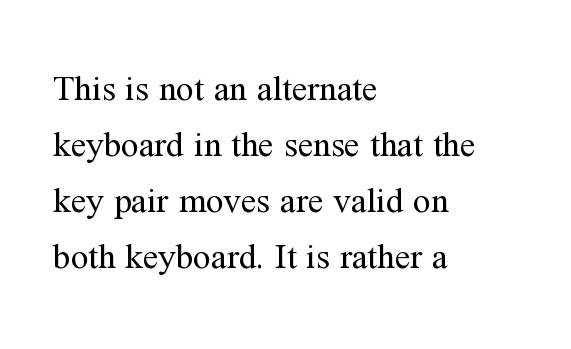
The gap between lines stays unmarked. The passage shown is typed in a proportional face where columns would drift. A classic flush-left, rag-right setting is used for this passage. No chunkiness to these letters — they're not bold. Posture: straight, roman, zero tilt.
